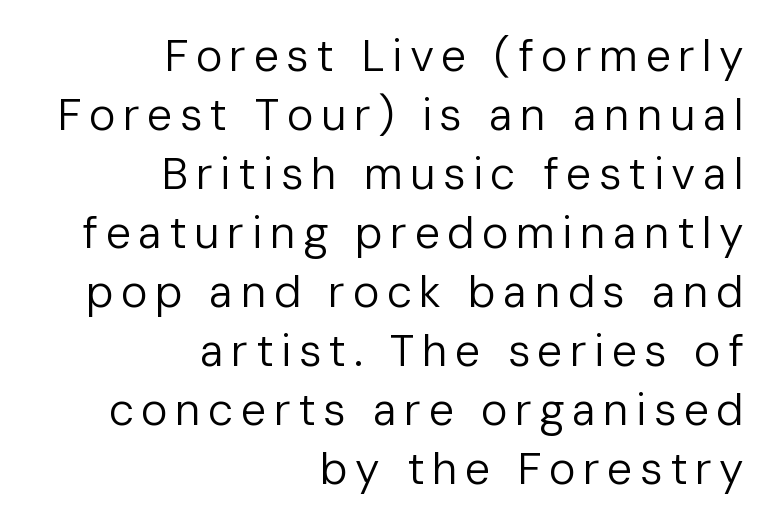
Vertical strokes here are truly vertical. Honestly, the row spacing looks completely unremarkable. The lines in this sample share a right terminus and differ only in where they begin. Note the varied advance widths — an 'i' is clearly narrower than an 'm'.
